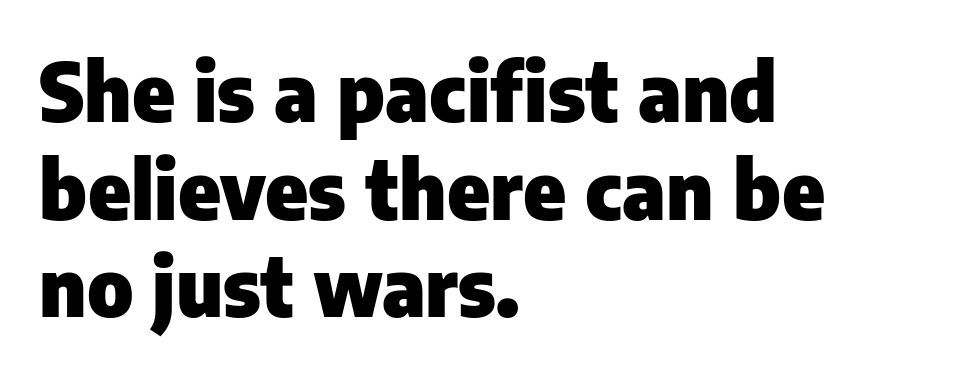
{"serif": "no", "italic": "no", "bold": "yes", "weight": "heavy", "width": "normal", "stroke_contrast": "low", "x_height": "medium", "monospaced": "no", "underline": "no", "align": "left", "line_spacing_ratio": 1.22, "letter_spacing": "normal", "letter_spacing_em": 0.0, "glyph_px": 80}
